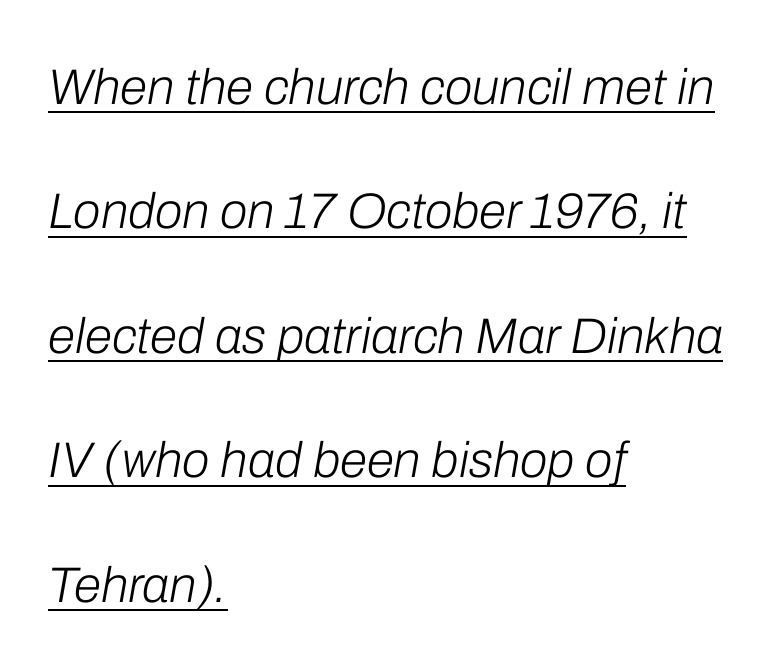
Q: Is the text bold? A: No.
Q: Is the text italic (slanted)? A: Yes, it leans right by about 10 degrees.
Q: Is the text underlined? A: Yes.
Q: How is the paragraph aligned? A: Left-aligned.
Q: Is the spacing between letters normal or unusually wide? A: Normal.
Q: Is the spacing between lines tight, normal or loose? A: Loose.
Q: Width (condensed, normal, or wide)? A: Normal.
Q: Stroke contrast? A: Low.
Q: x-height? A: Medium.
Q: Monospaced? A: No.
